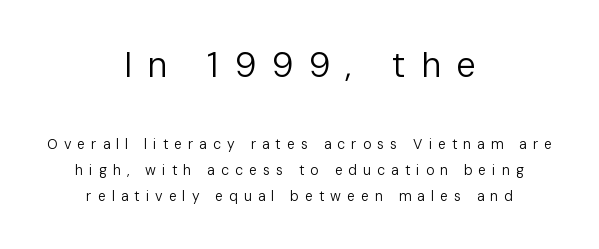
The axis of the letterforms is exactly vertical. Reading top to bottom, the characters get smaller at the block break. Letters have the restrained weight of plain body copy at most. Words float on clear page, feet unadorned.
